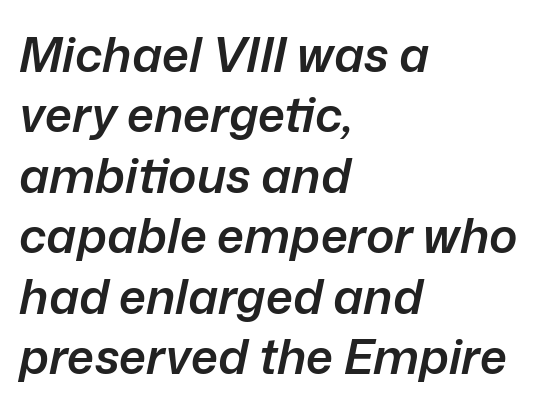
{"italic": "yes", "lean": "right", "slant_degrees": 12, "bold": "semi", "weight": "semibold", "width": "normal", "stroke_contrast": "low", "x_height": "medium", "monospaced": "no", "underline": "no", "align": "left", "line_spacing": "normal", "line_spacing_ratio": 1.26, "letter_spacing": "normal", "letter_spacing_em": 0.0, "glyph_px": 48}
